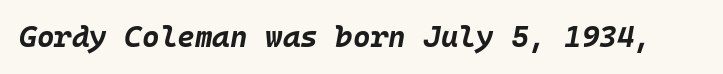
Q: Is the text bold? A: Yes.
Q: Is the text italic (slanted)? A: Yes, it leans right by about 10 degrees.
Q: Is the text underlined? A: No.
Q: Is the spacing between letters normal or unusually wide? A: Normal.
Q: Width (condensed, normal, or wide)? A: Normal.
Q: Stroke contrast? A: Low.
Q: x-height? A: Large.
Q: Monospaced? A: Yes.
